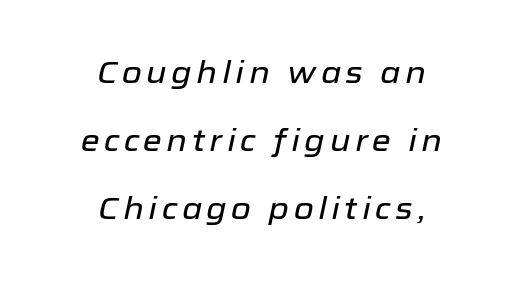
{"italic": "yes", "lean": "right", "slant_degrees": 12, "width": "normal", "stroke_contrast": "low", "x_height": "medium", "monospaced": "no", "underline": "no", "align": "center", "line_spacing": "loose", "line_spacing_ratio": 2.2, "glyph_px": 31}
